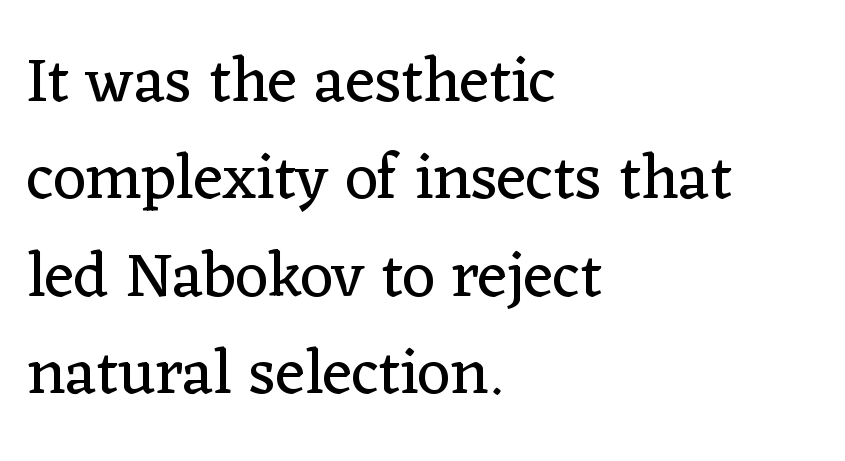
{"serif": "yes", "italic": "no", "bold": "no", "weight": "regular", "width": "normal", "stroke_contrast": "low", "x_height": "medium", "monospaced": "no", "underline": "no", "align": "left", "line_spacing": "normal", "line_spacing_ratio": 1.52, "letter_spacing": "normal", "letter_spacing_em": 0.0, "glyph_px": 64}
